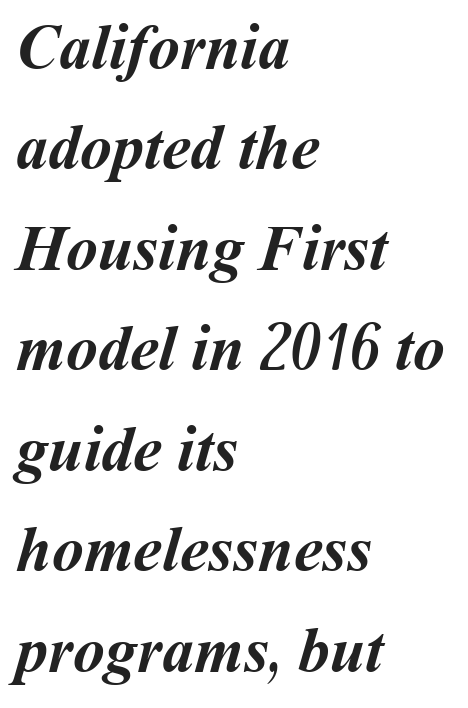
{"bold": "yes", "weight": "semibold", "width": "normal", "stroke_contrast": "medium", "x_height": "medium", "monospaced": "no", "underline": "no", "align": "left", "line_spacing": "normal", "line_spacing_ratio": 1.57, "letter_spacing": "normal", "letter_spacing_em": 0.0, "glyph_px": 64}
